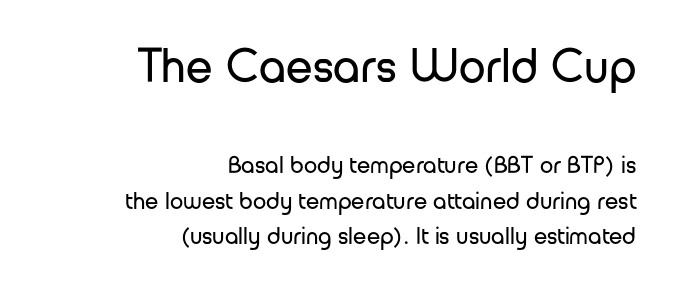
{"serif": "no", "italic": "no", "bold": "no", "weight": "regular", "width": "normal", "stroke_contrast": "low", "x_height": "medium", "monospaced": "no", "underline": "no", "align": "right", "line_spacing": "normal", "line_spacing_ratio": 1.46, "letter_spacing": "normal", "letter_spacing_em": 0.0, "larger_block": "first", "size_ratio": 2.0, "glyph_px": 48}
